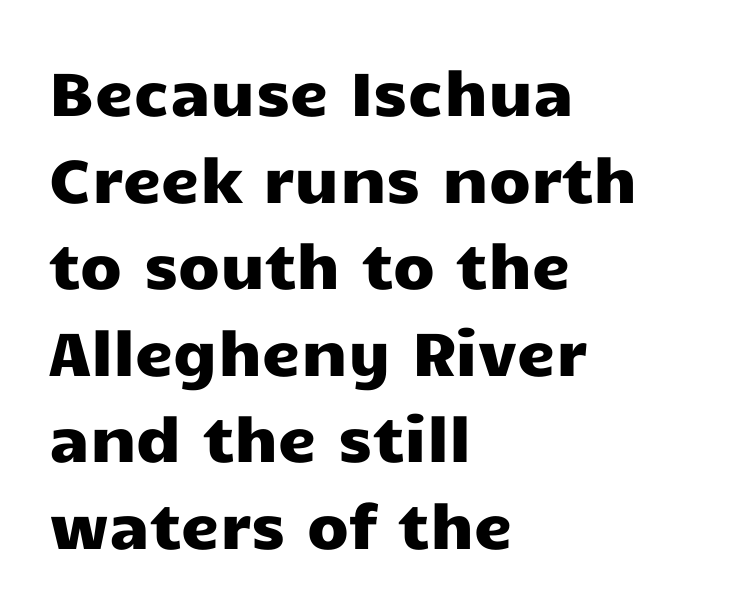
{"serif": "no", "italic": "no", "width": "wide", "stroke_contrast": "low", "x_height": "medium", "monospaced": "no", "underline": "no", "align": "left", "line_spacing": "normal", "line_spacing_ratio": 1.42, "letter_spacing": "normal", "letter_spacing_em": 0.0, "glyph_px": 61}
